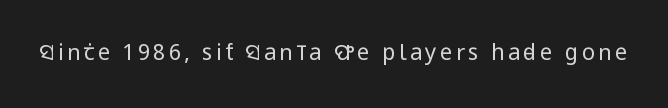
Q: Is the text bold? A: No.
Q: Is the text italic (slanted)? A: No, it is upright.
Q: Is the text underlined? A: No.
